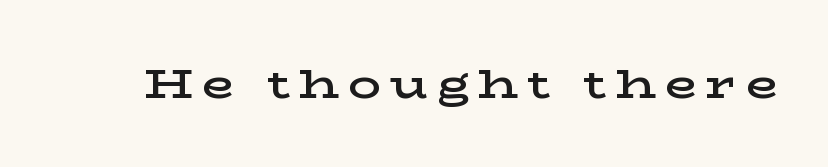
The image shows 41 px semibold, wide serif type, upright; set unusually wide letter spacing (+0.22 em), not underlined; low stroke contrast and a medium x-height.
